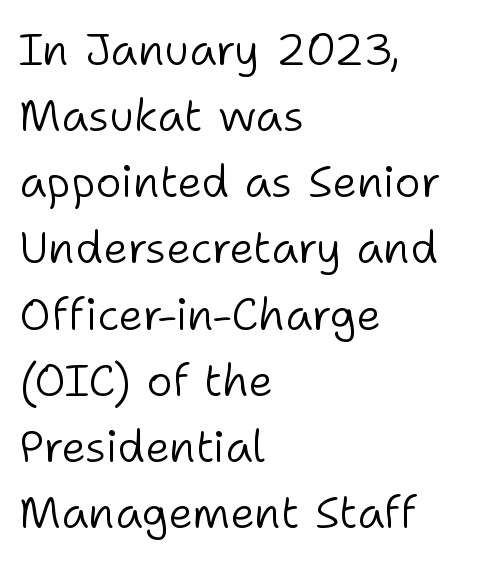
This rendering features lettering with no underline. A sans-serif font was chosen for this passage. The characters are drawn with everyday or finer stroke widths. No italicization has been applied; the sample stays upright. Words appear dense and cohesive because spacing is normal.
